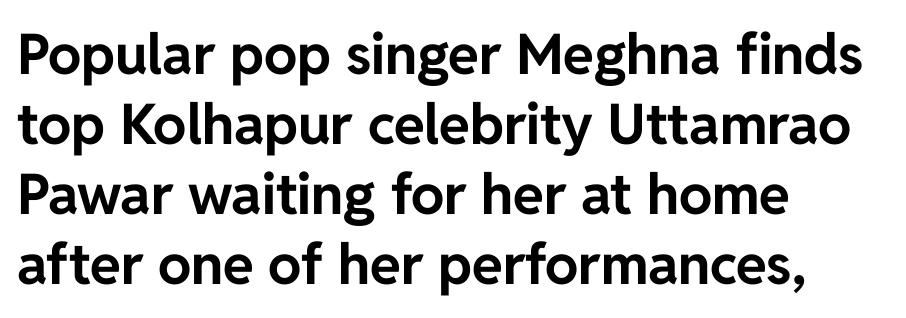
The image shows 56 px bold sans-serif type, upright; set left-aligned, normal line spacing (1.25x), normal letter spacing, not underlined; low stroke contrast and a medium x-height.
